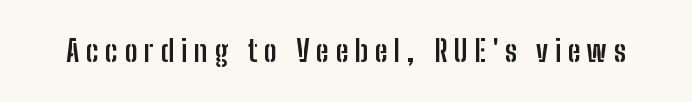
This sample has the flowing, uneven cadence of proportional lettering. Every letter is thick-stroked: bold, no question. Unmarked baselines from the first word to the last. The letters stand upright; this is a roman face. Is the letter spacing exaggerated? Yes — the characters are pushed far apart. This sample uses a sans-serif face.
